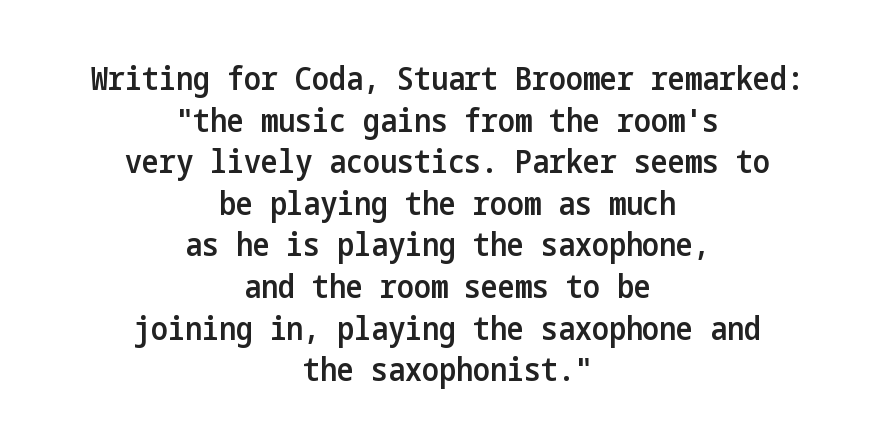
{"serif": "no", "italic": "no", "bold": "semi", "weight": "semibold", "width": "condensed", "stroke_contrast": "low", "x_height": "medium", "underline": "no", "align": "center", "line_spacing": "normal", "line_spacing_ratio": 1.3, "letter_spacing": "normal", "letter_spacing_em": 0.0, "glyph_px": 32}
